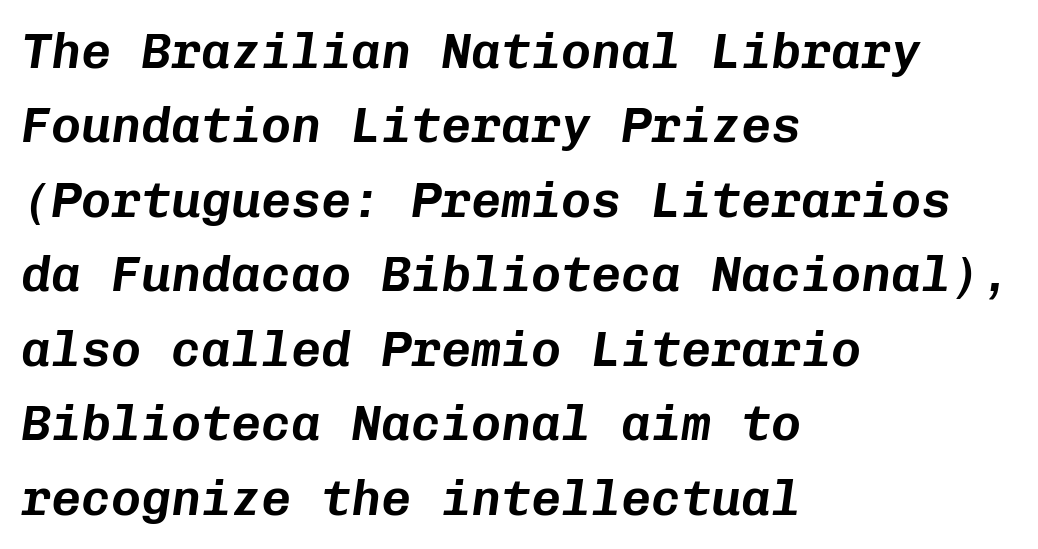
Q: Is the text italic (slanted)? A: Yes, it leans right by about 8 degrees.
Q: Is the text underlined? A: No.
Q: How is the paragraph aligned? A: Left-aligned.
Q: Is the spacing between letters normal or unusually wide? A: Normal.
Q: Is the spacing between lines tight, normal or loose? A: Normal.
Q: Width (condensed, normal, or wide)? A: Normal.
Q: Stroke contrast? A: Low.
Q: x-height? A: Medium.
Q: Monospaced? A: Yes.
